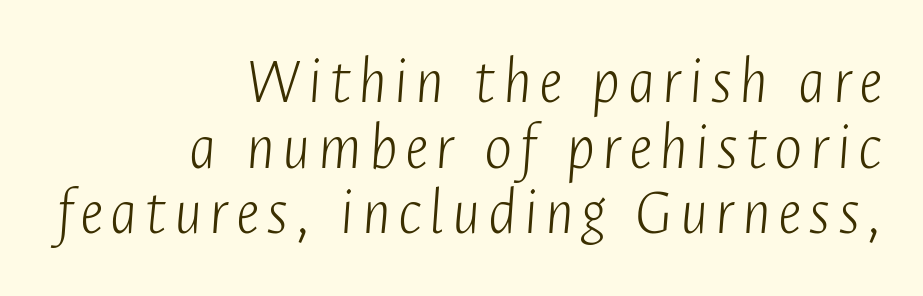
The image shows 67 px light, condensed type, italic (leaning right); set right-aligned, tight line spacing (0.98x), not underlined; low stroke contrast and a medium x-height.
